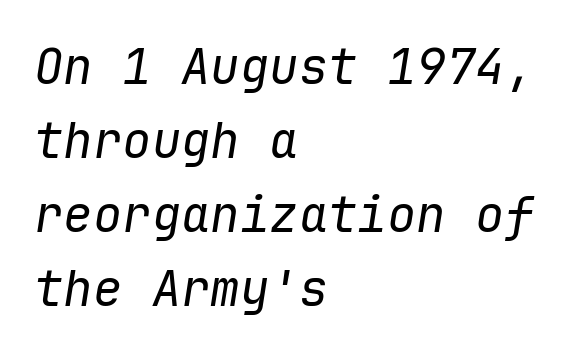
{"italic": "yes", "lean": "right", "slant_degrees": 9, "bold": "no", "weight": "regular", "width": "normal", "stroke_contrast": "low", "x_height": "medium", "monospaced": "yes", "underline": "no", "align": "left", "line_spacing": "normal", "line_spacing_ratio": 1.51, "letter_spacing": "normal", "letter_spacing_em": 0.0, "glyph_px": 49}
